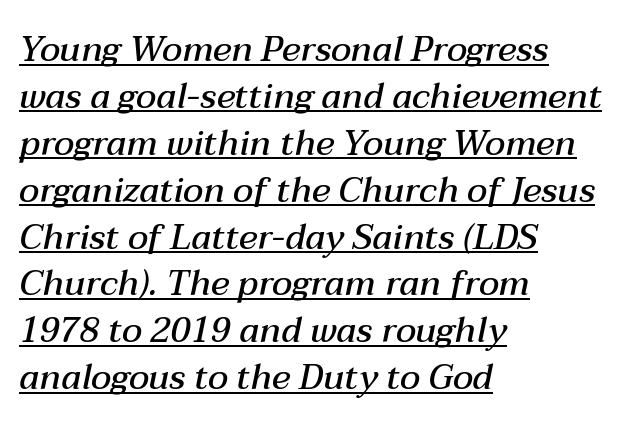
{"italic": "yes", "lean": "right", "slant_degrees": 12, "bold": "semi", "weight": "semibold", "width": "normal", "stroke_contrast": "medium", "x_height": "medium", "monospaced": "no", "underline": "yes", "align": "left", "line_spacing": "normal", "line_spacing_ratio": 1.34, "letter_spacing": "normal", "letter_spacing_em": 0.0, "glyph_px": 35}
